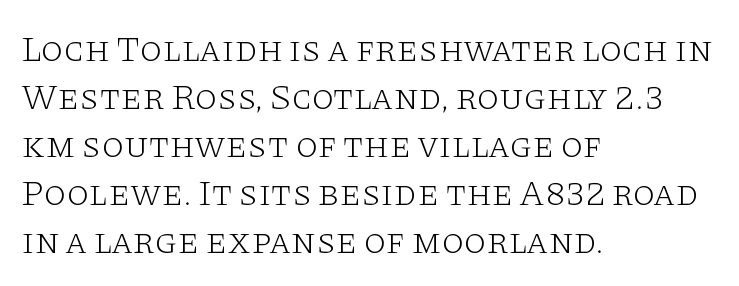
The image shows 36 px light, wide serif type, upright; set left-aligned, normal line spacing (1.33x), normal letter spacing, not underlined; low stroke contrast and a large x-height.
